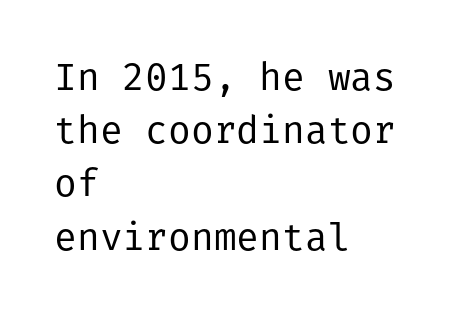
The area under the type is left untouched. Is the stroke heavy? The answer is a plain regular-or-lighter. Posture: straight, roman, zero tilt. This sample uses a sans-serif face. Vertically, the passage feels balanced, rows spaced as you'd expect. In CSS terms this would be text-align: left.
